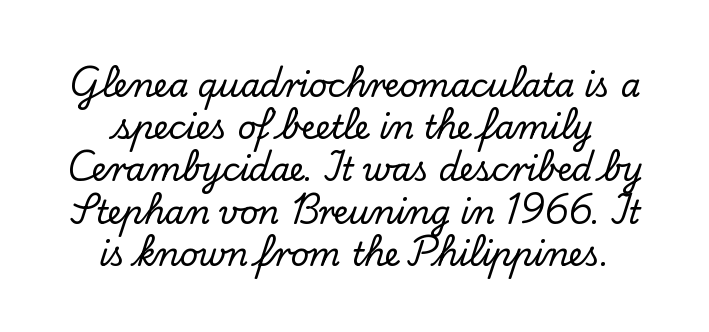
The image shows 32 px serif type; set centered, normal line spacing (1.32x), normal letter spacing, not underlined; low stroke contrast and a small x-height.
